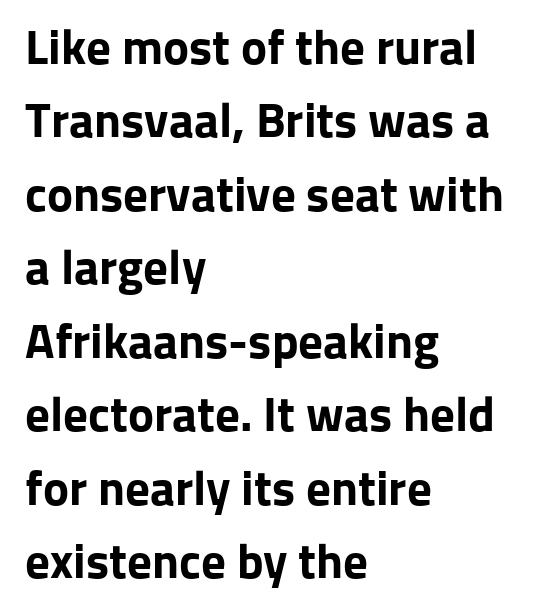
Q: Is the text bold? A: Yes.
Q: Is the text italic (slanted)? A: No, it is upright.
Q: Is the typeface a serif or a sans-serif typeface? A: Sans-serif.
Q: Is the text underlined? A: No.
Q: How is the paragraph aligned? A: Left-aligned.
Q: Is the spacing between letters normal or unusually wide? A: Normal.
Q: Is the spacing between lines tight, normal or loose? A: Normal.
Q: Width (condensed, normal, or wide)? A: Normal.
Q: Stroke contrast? A: Low.
Q: x-height? A: Medium.
Q: Monospaced? A: No.
